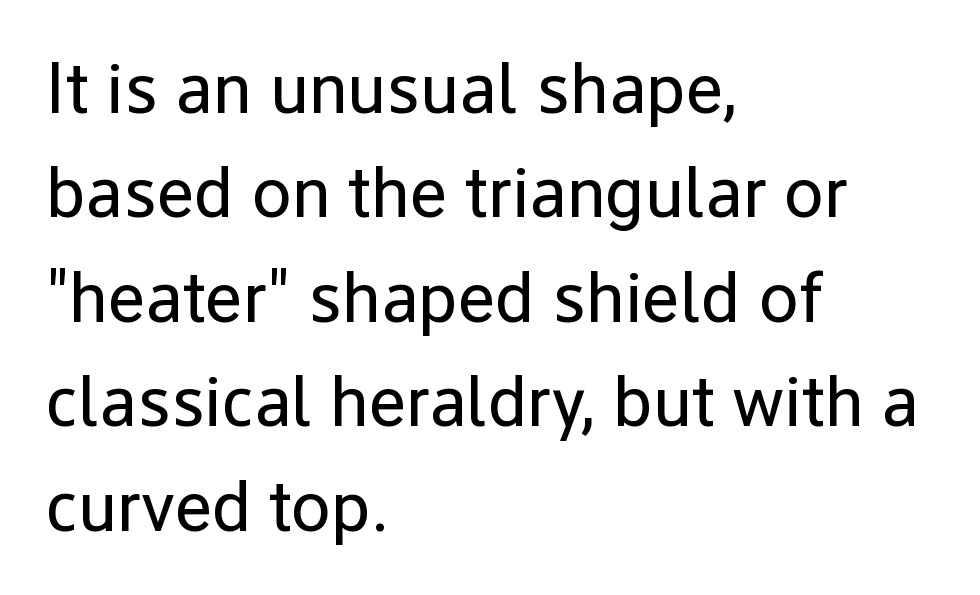
The image shows 72 px regular-weight sans-serif type, upright; set left-aligned, normal line spacing (1.45x), normal letter spacing, not underlined; low stroke contrast and a medium x-height.
